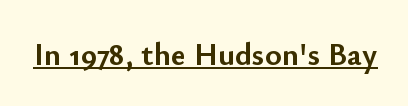
Q: Is the text bold? A: Yes.
Q: Is the text italic (slanted)? A: No, it is upright.
Q: Is the typeface a serif or a sans-serif typeface? A: Sans-serif.
Q: Is the text underlined? A: Yes.
Q: Is the spacing between letters normal or unusually wide? A: Normal.
Q: Width (condensed, normal, or wide)? A: Normal.
Q: Stroke contrast? A: Low.
Q: x-height? A: Small.
Q: Monospaced? A: No.
